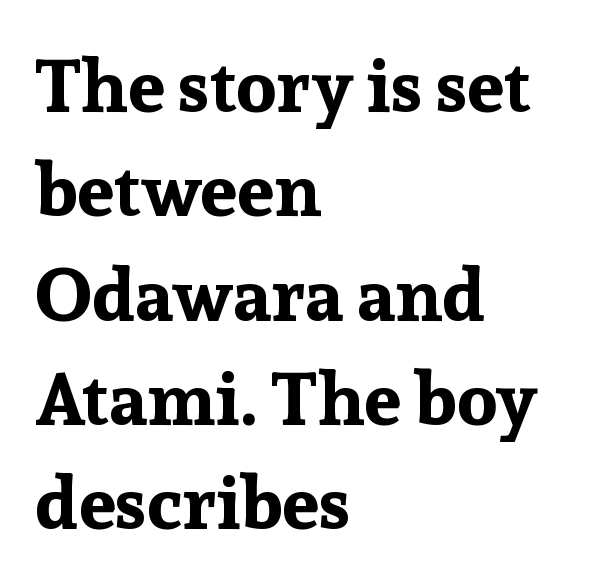
The rows are spaced the way most documents space them. The gaps between neighbouring characters are ordinary and unremarkable. Font category for this specimen: serif. Posture: upright roman. Strokes here are thick enough to call this a true bold. Horizontally, the lines are justified to the leading edge only.
